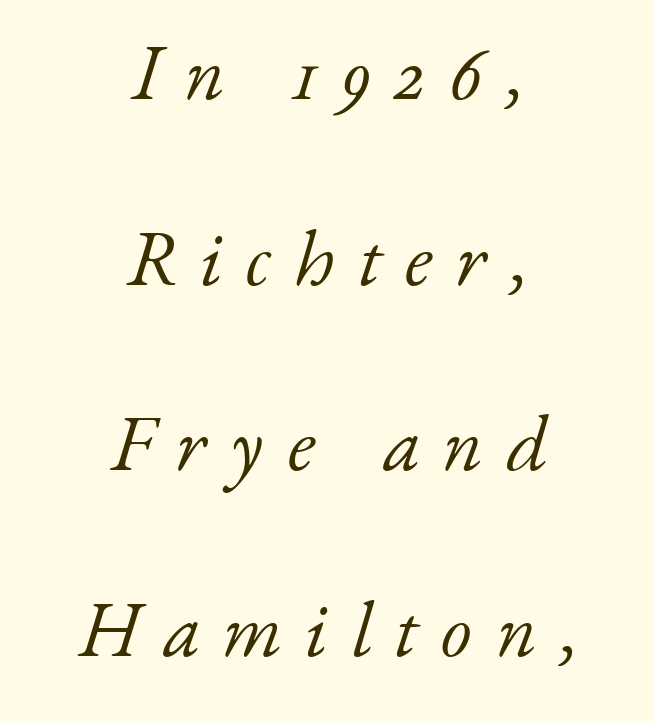
Q: Is the text bold? A: No.
Q: Is the text italic (slanted)? A: Yes, it leans right by about 17 degrees.
Q: Is the typeface a serif or a sans-serif typeface? A: Serif.
Q: Is the text underlined? A: No.
Q: How is the paragraph aligned? A: Centered.
Q: Is the spacing between letters normal or unusually wide? A: Unusually wide.
Q: Is the spacing between lines tight, normal or loose? A: Loose.
Q: Width (condensed, normal, or wide)? A: Normal.
Q: Stroke contrast? A: Low.
Q: x-height? A: Small.
Q: Monospaced? A: No.
